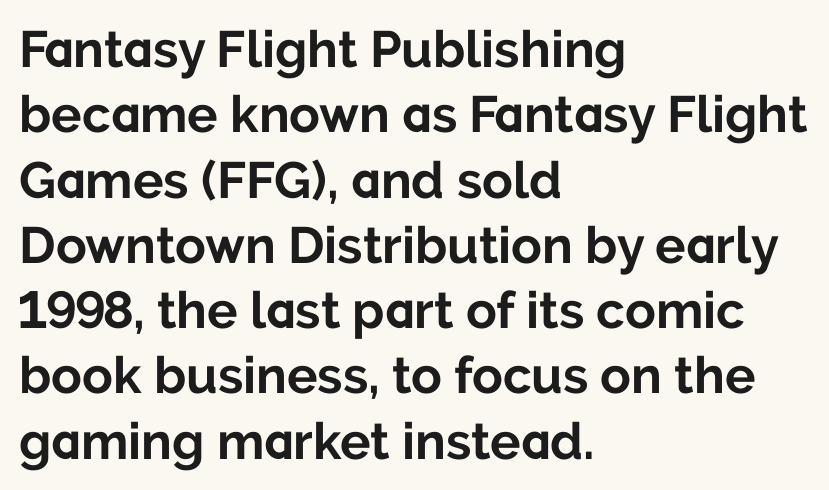
Q: Is the text bold? A: Yes.
Q: Is the text italic (slanted)? A: No, it is upright.
Q: Is the typeface a serif or a sans-serif typeface? A: Sans-serif.
Q: Is the text underlined? A: No.
Q: How is the paragraph aligned? A: Left-aligned.
Q: Is the spacing between letters normal or unusually wide? A: Normal.
Q: Is the spacing between lines tight, normal or loose? A: Normal.
Q: Width (condensed, normal, or wide)? A: Normal.
Q: Stroke contrast? A: Low.
Q: x-height? A: Medium.
Q: Monospaced? A: No.
